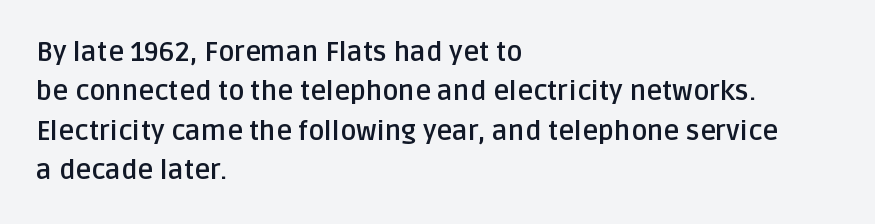
The image shows 27 px bold type, upright; set left-aligned, normal line spacing (1.46x), normal letter spacing, not underlined.
